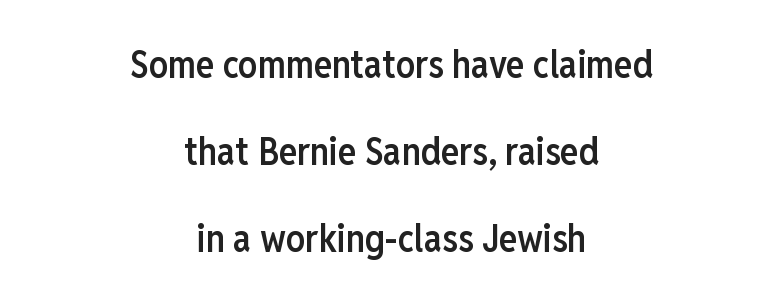
Line spacing here is loose. Character widths vary here, with narrow letters taking less room than wide ones. These lines were composed using upright roman letters. A somewhat darkened texture: the type is semibold rather than bold. Visually the block forms a symmetrical silhouette, jagged on both flanks.
